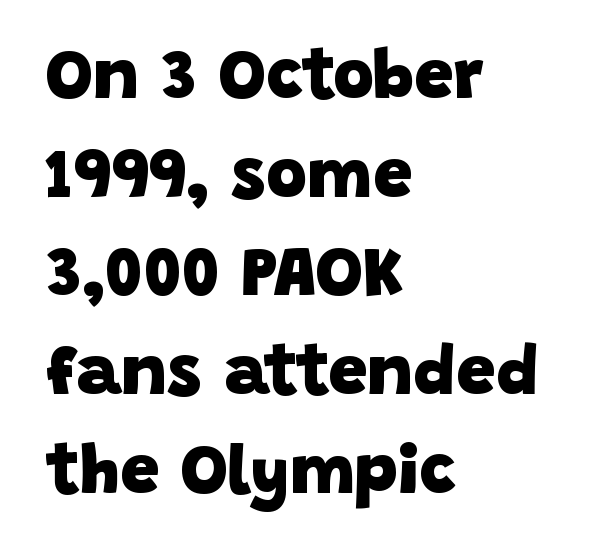
Q: Is the text bold? A: Yes.
Q: Is the typeface a serif or a sans-serif typeface? A: Sans-serif.
Q: Is the text underlined? A: No.
Q: How is the paragraph aligned? A: Left-aligned.
Q: Is the spacing between letters normal or unusually wide? A: Normal.
Q: Is the spacing between lines tight, normal or loose? A: Normal.
Q: Width (condensed, normal, or wide)? A: Normal.
Q: Stroke contrast? A: Low.
Q: x-height? A: Large.
Q: Monospaced? A: No.
